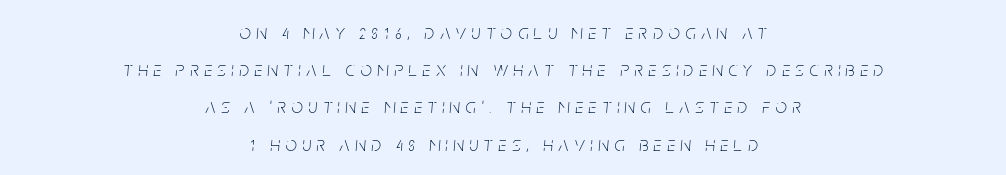
Q: Is the text bold? A: No.
Q: Is the text italic (slanted)? A: Yes, it leans right by about 5 degrees.
Q: Is the text underlined? A: No.
Q: How is the paragraph aligned? A: Centered.
Q: Is the spacing between letters normal or unusually wide? A: Unusually wide.
